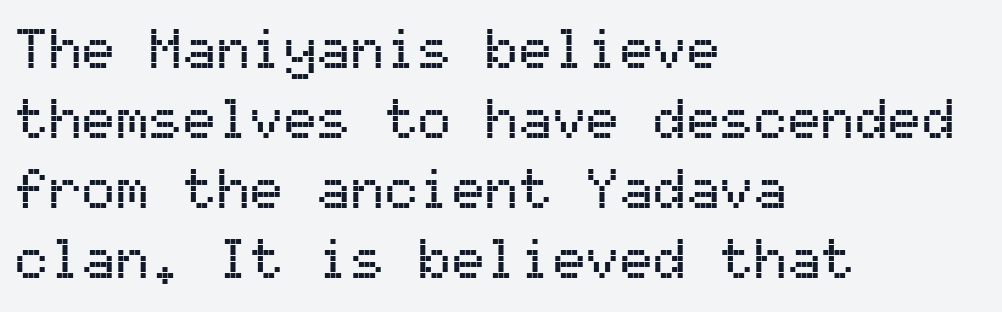
The image shows 56 px sans-serif type, upright, monospaced; set left-aligned, normal line spacing (1.25x), normal letter spacing, not underlined; medium stroke contrast and a medium x-height.
